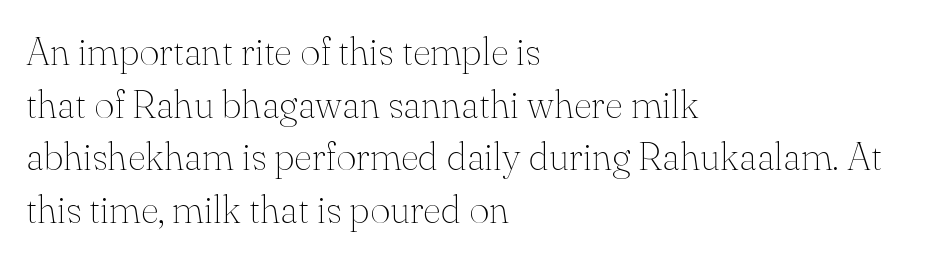
The passage shown is typed in a proportional face where columns would drift. The lettering stays uniformly vertical, giving the passage a roman look. What kind of face is this? One with serifs. These glyphs show unthickened strokes, regular width or finer. Horizontal alignment here is leftward, the default for most running prose. Tracking value appears to be zero — textbook default spacing.
